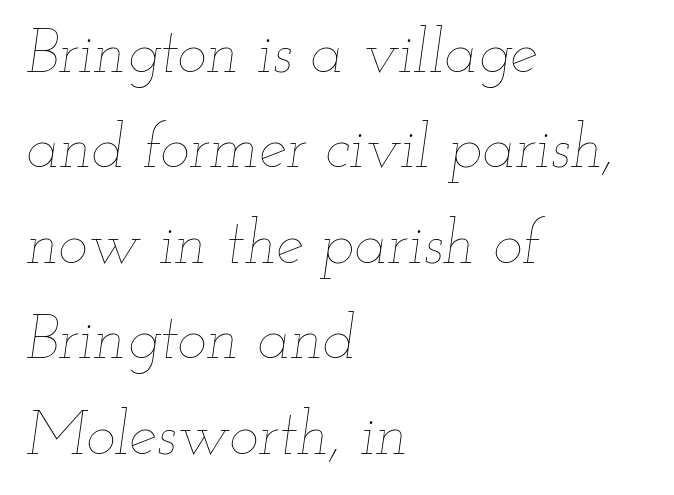
The image shows 62 px thin, wide type, italic (leaning right); set left-aligned, normal line spacing (1.54x), normal letter spacing, not underlined; low stroke contrast and a small x-height.
